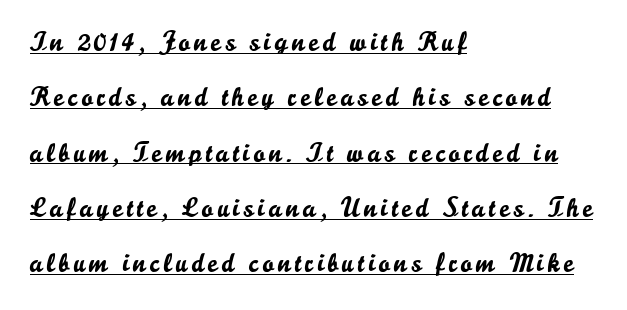
{"underline": "yes", "align": "left", "line_spacing": "loose", "line_spacing_ratio": 2.05, "glyph_px": 27}
